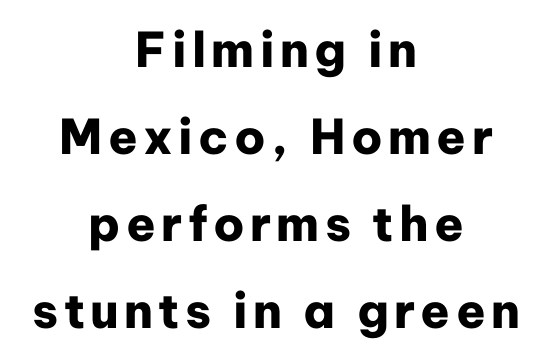
The image shows 48 px heavy sans-serif type, upright; set centered, line spacing 1.81x, not underlined; low stroke contrast and a medium x-height.
